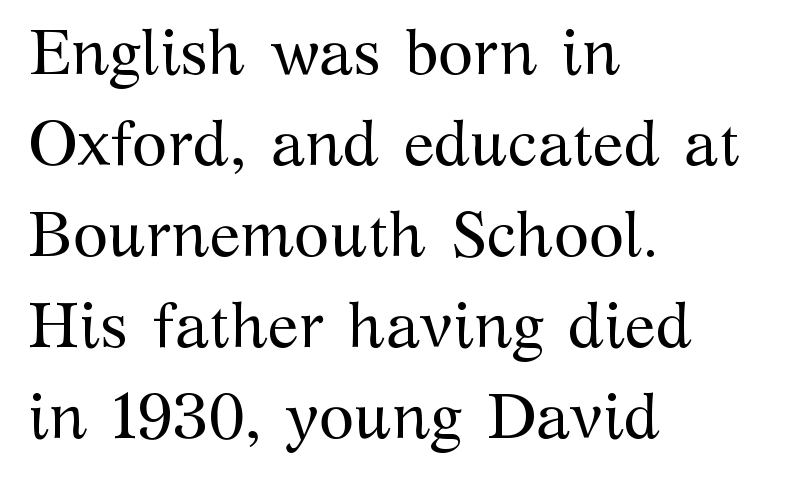
Q: Is the text bold? A: No.
Q: Is the text italic (slanted)? A: No, it is upright.
Q: Is the typeface a serif or a sans-serif typeface? A: Serif.
Q: Is the text underlined? A: No.
Q: How is the paragraph aligned? A: Left-aligned.
Q: Is the spacing between letters normal or unusually wide? A: Normal.
Q: Is the spacing between lines tight, normal or loose? A: Normal.
Q: Width (condensed, normal, or wide)? A: Normal.
Q: Stroke contrast? A: Medium.
Q: x-height? A: Medium.
Q: Monospaced? A: No.
